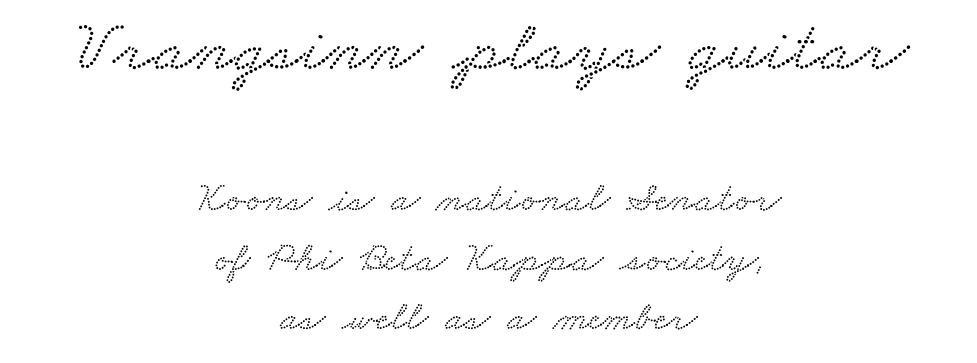
Q: Is the typeface a serif or a sans-serif typeface? A: Serif.
Q: Is the text underlined? A: No.
Q: How is the paragraph aligned? A: Centered.
Q: Is the spacing between letters normal or unusually wide? A: Normal.
Q: Is the spacing between lines tight, normal or loose? A: Normal.
Q: Which block of text is set in a larger size, the first (top) or the second (bottom)? A: The first (top) one.
Q: Width (condensed, normal, or wide)? A: Wide.
Q: Stroke contrast? A: Low.
Q: x-height? A: Small.
Q: Monospaced? A: No.
